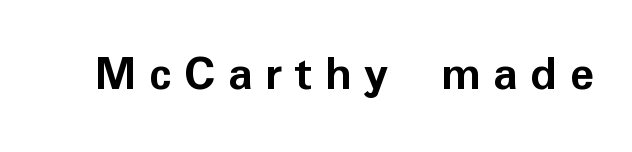
{"serif": "no", "italic": "no", "bold": "yes", "weight": "semibold", "width": "normal", "stroke_contrast": "low", "x_height": "medium", "monospaced": "no", "underline": "no", "letter_spacing": "wide", "letter_spacing_em": 0.24, "glyph_px": 51}
